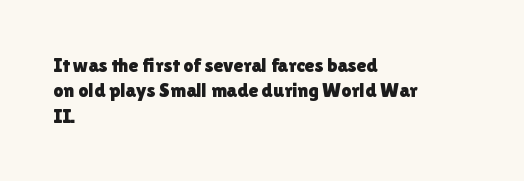
{"italic": "no", "underline": "no", "align": "left", "line_spacing": "normal", "line_spacing_ratio": 1.27, "letter_spacing": "normal", "letter_spacing_em": 0.0, "glyph_px": 20}
